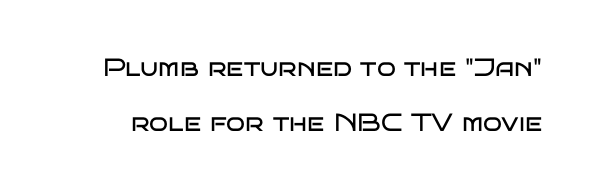
The image shows 25 px text type, upright; set loose line spacing (2.19x), normal letter spacing, not underlined.
